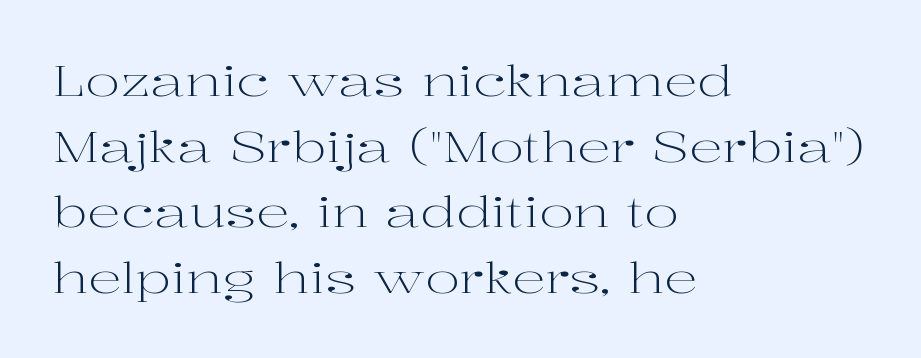
A normal amount of white space separates one row of letters from the next. You could call the tracking neutral — neither tight nor loose. Stem width sits at or under what a default text font uses. The lines are quadded left.
